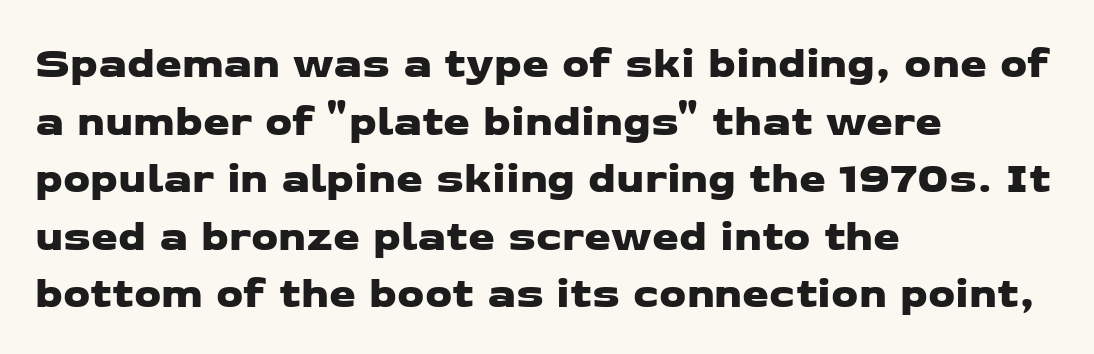
{"serif": "no", "width": "wide", "stroke_contrast": "low", "x_height": "medium", "monospaced": "no", "underline": "no", "align": "left", "line_spacing": "normal", "line_spacing_ratio": 1.34, "letter_spacing": "normal", "letter_spacing_em": 0.0, "glyph_px": 43}
